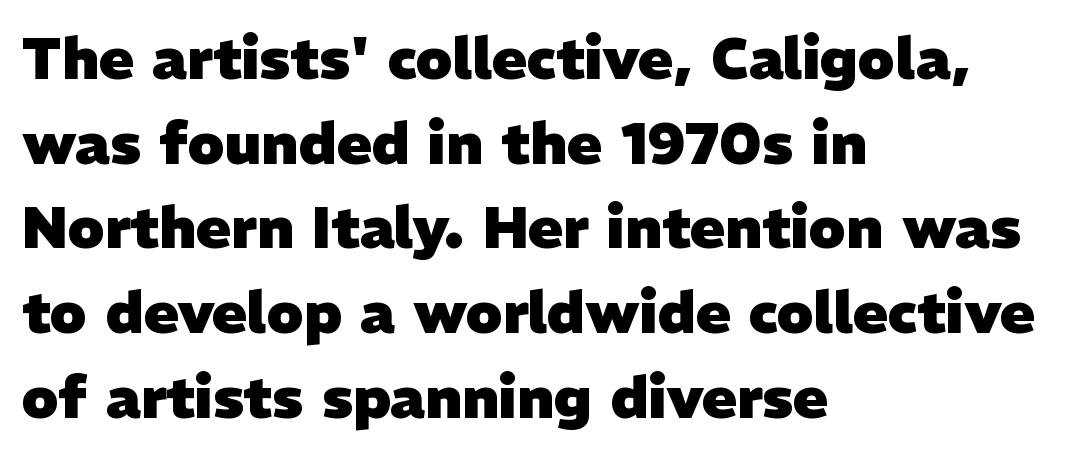
Thick stems and heavy bowls — unmistakably bold. Nobody touched the tracking dial on this one. Letterform terminals end flat and unadorned throughout the passage. Anything drawn beneath the words? Only blank space.
